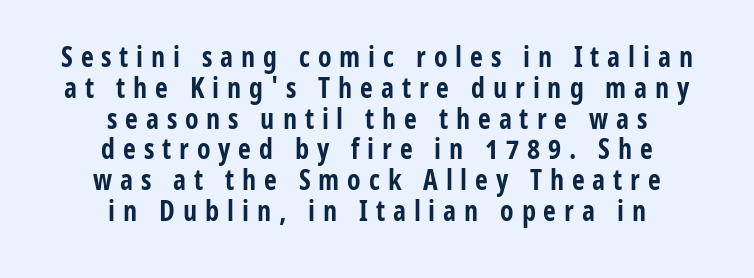
The image shows 28 px bold, condensed sans-serif type, upright; set centered, tight line spacing (1.1x), unusually wide letter spacing (+0.28 em), not underlined; low stroke contrast and a medium x-height.
